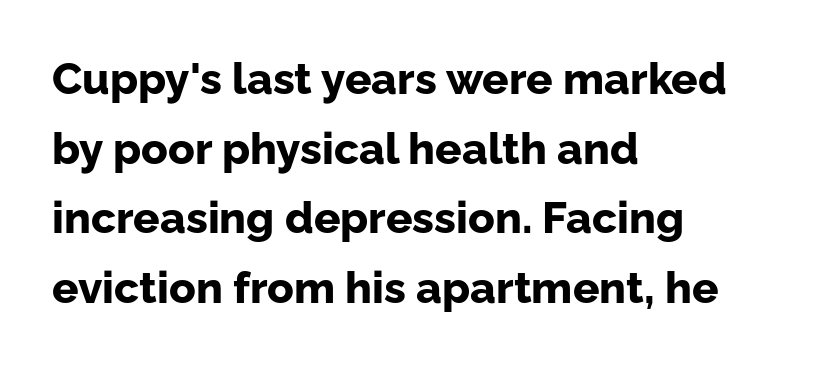
The image shows 44 px bold sans-serif type, upright; set left-aligned, normal line spacing (1.58x), normal letter spacing, not underlined; low stroke contrast and a medium x-height.
